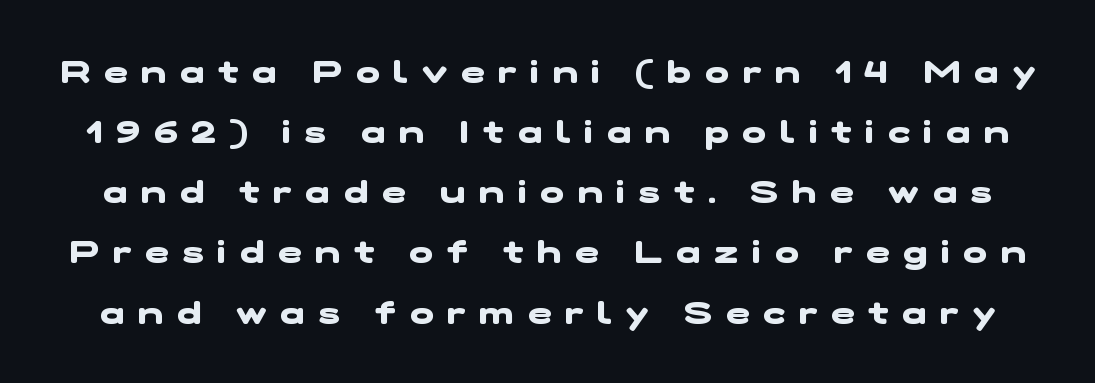
Q: Is the text bold? A: Yes.
Q: Is the typeface a serif or a sans-serif typeface? A: Sans-serif.
Q: Is the text underlined? A: No.
Q: Is the spacing between letters normal or unusually wide? A: Unusually wide.
Q: Width (condensed, normal, or wide)? A: Wide.
Q: Stroke contrast? A: Low.
Q: x-height? A: Medium.
Q: Monospaced? A: No.
